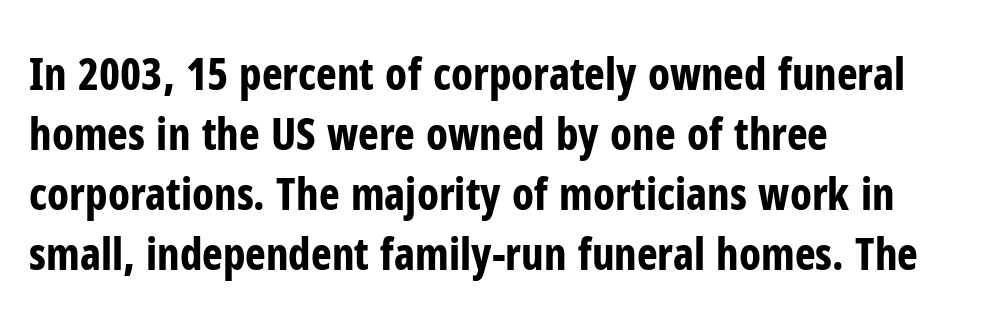
{"serif": "no", "italic": "no", "bold": "yes", "weight": "bold", "width": "condensed", "stroke_contrast": "low", "x_height": "medium", "monospaced": "no", "underline": "no", "align": "left", "line_spacing": "normal", "line_spacing_ratio": 1.36, "letter_spacing": "normal", "letter_spacing_em": 0.0, "glyph_px": 44}
